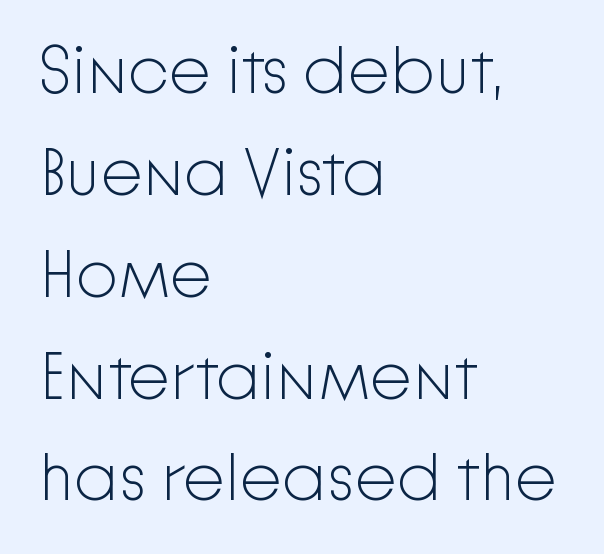
{"serif": "no", "italic": "no", "bold": "no", "weight": "light", "width": "normal", "stroke_contrast": "low", "x_height": "medium", "monospaced": "no", "underline": "no", "align": "left", "line_spacing": "normal", "line_spacing_ratio": 1.52, "letter_spacing": "normal", "letter_spacing_em": 0.0, "glyph_px": 67}
